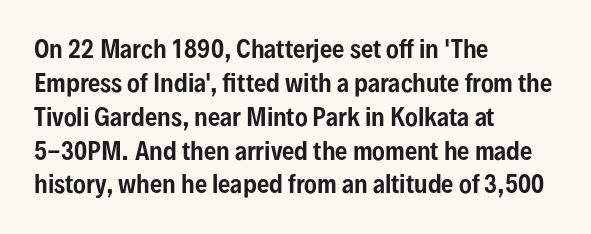
{"italic": "no", "underline": "no", "align": "left", "line_spacing": "normal", "line_spacing_ratio": 1.41, "letter_spacing": "normal", "letter_spacing_em": 0.0, "glyph_px": 24}
